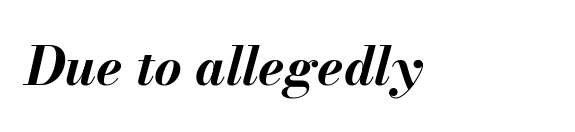
The image shows 53 px bold type, italic (leaning right); set normal letter spacing, not underlined; medium stroke contrast and a small x-height.
